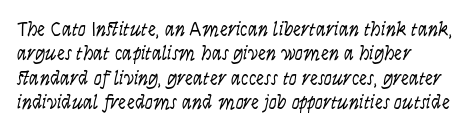
The image shows 20 px text type; set left-aligned, line spacing 1.22x, normal letter spacing, not underlined.
